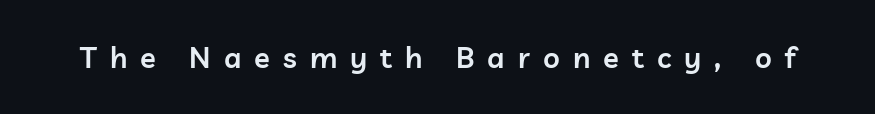
{"serif": "no", "italic": "no", "bold": "semi", "weight": "semibold", "width": "normal", "stroke_contrast": "low", "x_height": "medium", "monospaced": "no", "underline": "no", "letter_spacing": "wide", "letter_spacing_em": 0.45, "glyph_px": 29}
